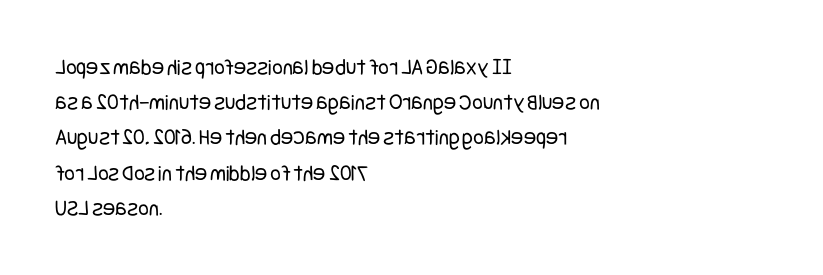
The image shows 23 px text type, upright; set left-aligned, normal line spacing (1.53x), normal letter spacing, not underlined.
